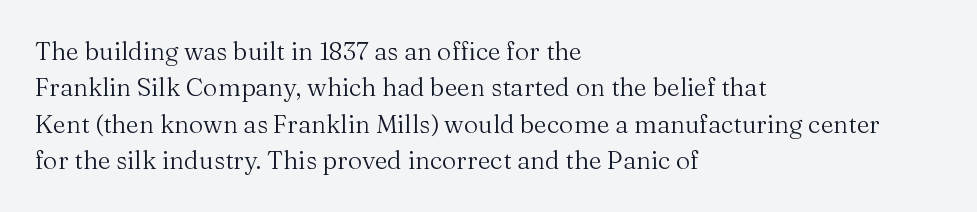
In terms of posture, this sample is upright. The passage shown has conventional tracking throughout. The zone under the glyphs is completely vacant. The lines are quadded left. These glyphs show unthickened strokes, regular width or finer. Rows of type keep a routine distance in the vertical direction.
